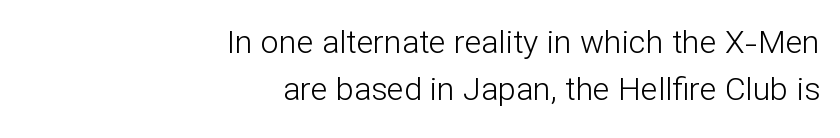
{"serif": "no", "italic": "no", "bold": "no", "weight": "light", "width": "normal", "stroke_contrast": "low", "x_height": "medium", "monospaced": "no", "underline": "no", "align": "right", "line_spacing": "normal", "line_spacing_ratio": 1.46, "letter_spacing": "normal", "letter_spacing_em": 0.0, "glyph_px": 32}
